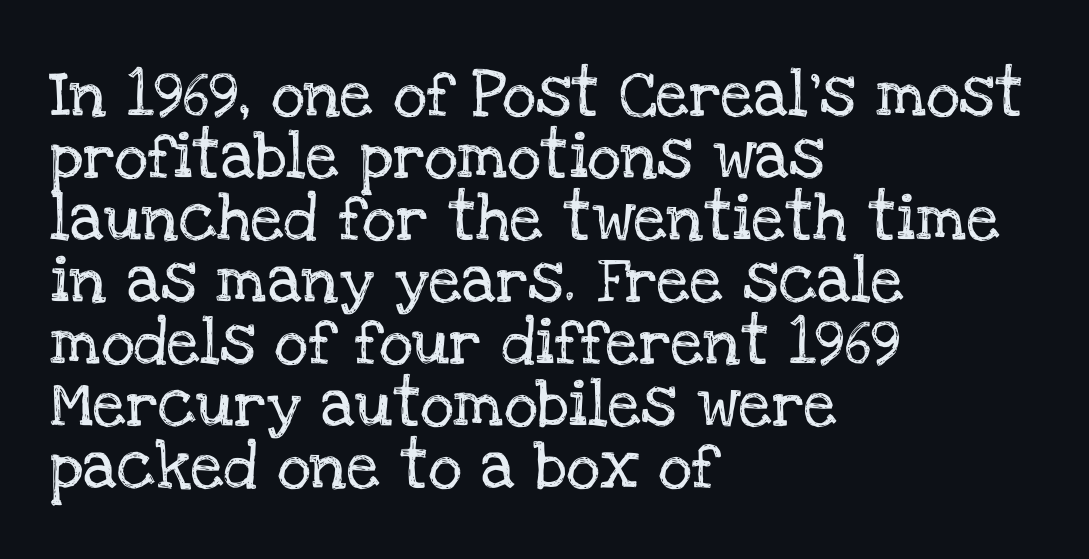
Q: Is the text italic (slanted)? A: No, it is upright.
Q: Is the typeface a serif or a sans-serif typeface? A: Serif.
Q: Is the text underlined? A: No.
Q: How is the paragraph aligned? A: Left-aligned.
Q: Is the spacing between letters normal or unusually wide? A: Normal.
Q: Is the spacing between lines tight, normal or loose? A: Normal.
Q: Width (condensed, normal, or wide)? A: Normal.
Q: Stroke contrast? A: Low.
Q: x-height? A: Large.
Q: Monospaced? A: No.
